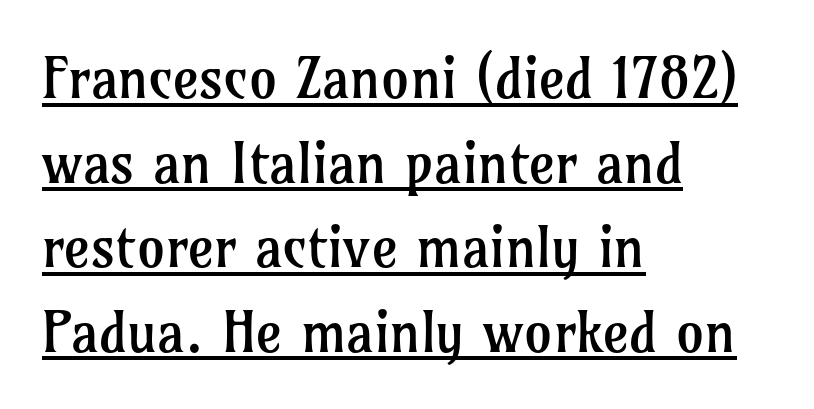
The letters advance in unequal steps, a hallmark of proportional type. Stem width sits at or under what a default text font uses. Nothing unusual about the tracking: characters are spaced as the font intends. Each line starts at the same left margin while the right side varies. A baseline rule has been typeset under these characters.
